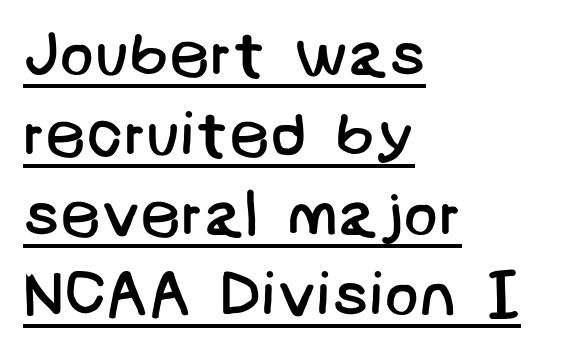
The image shows 64 px regular-weight sans-serif type; set left-aligned, normal line spacing (1.25x), normal letter spacing, underlined; low stroke contrast and a large x-height.
